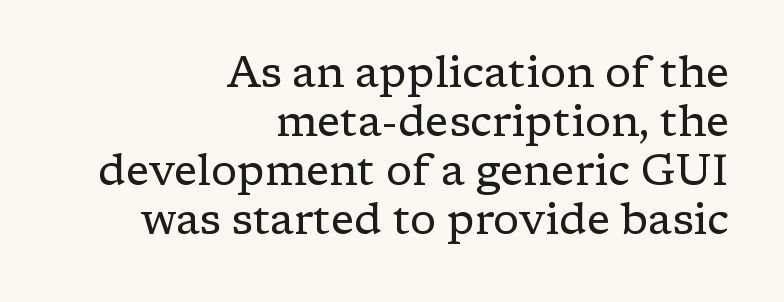
The compositor pushed each line to the right boundary. The typography opts for an upright posture over an oblique one. No word sits above an underline. Glyph-to-glyph distance matches everyday printed text. The typeface has the unassuming heft of standard copy or less. How would I describe the line gaps? Narrow and economical.
